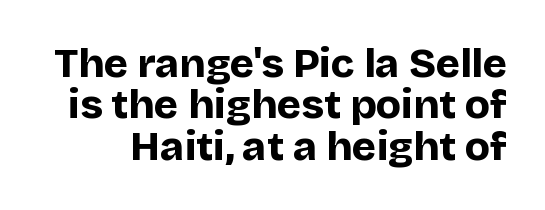
Q: Is the text bold? A: Yes.
Q: Is the text italic (slanted)? A: No, it is upright.
Q: Is the typeface a serif or a sans-serif typeface? A: Sans-serif.
Q: Is the text underlined? A: No.
Q: Is the spacing between letters normal or unusually wide? A: Normal.
Q: Is the spacing between lines tight, normal or loose? A: Tight.
Q: Width (condensed, normal, or wide)? A: Normal.
Q: Stroke contrast? A: Low.
Q: x-height? A: Large.
Q: Monospaced? A: No.
